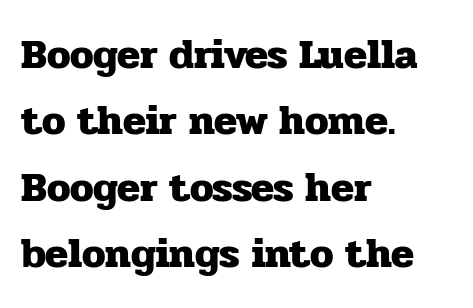
No extra tracking has been applied to these lines. Ordinary non-slanted type is in use. Every letter is thick-stroked: bold, no question. The face used here is proportionally spaced, like ordinary book or web type. The face used here is seriffed, in the tradition of book romans. Quick note: underline off.
